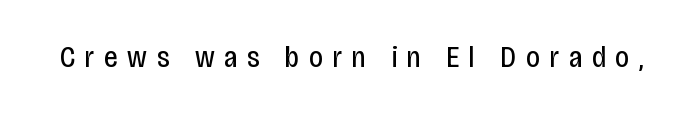
Q: Is the text bold? A: No.
Q: Is the text italic (slanted)? A: No, it is upright.
Q: Is the typeface a serif or a sans-serif typeface? A: Sans-serif.
Q: Is the text underlined? A: No.
Q: Is the spacing between letters normal or unusually wide? A: Unusually wide.
Q: Width (condensed, normal, or wide)? A: Condensed.
Q: Stroke contrast? A: Low.
Q: x-height? A: Large.
Q: Monospaced? A: No.
